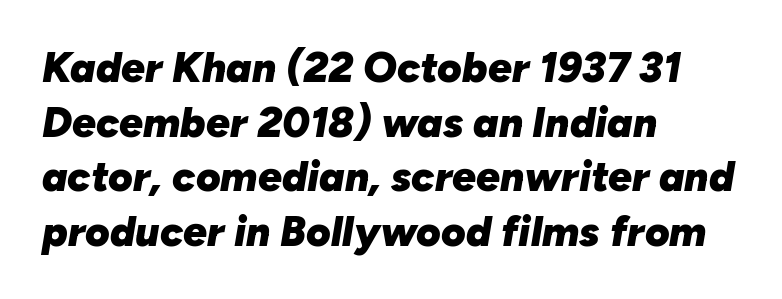
The image shows 42 px heavy type, italic (leaning right); set left-aligned, normal line spacing (1.3x), normal letter spacing, not underlined; low stroke contrast and a medium x-height.
